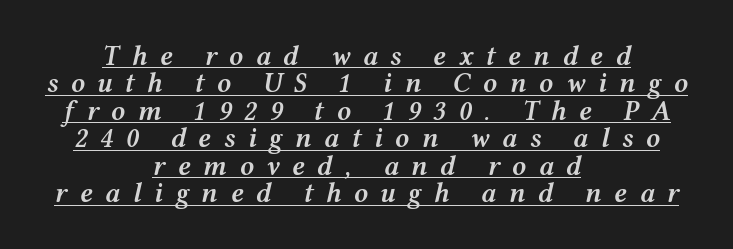
The image shows 28 px semibold, wide type, italic (leaning right); set centered, tight line spacing (0.98x), unusually wide letter spacing (+0.44 em), underlined; medium stroke contrast and a medium x-height.
